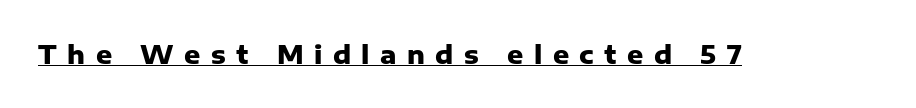
{"italic": "no", "bold": "yes", "underline": "yes", "letter_spacing": "wide", "letter_spacing_em": 0.42, "glyph_px": 25}
